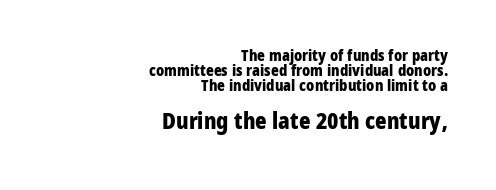
The image shows 22 px bold type, upright; set right-aligned, tight line spacing (1.01x), normal letter spacing, not underlined; the second (bottom) block is 1.47x larger.
